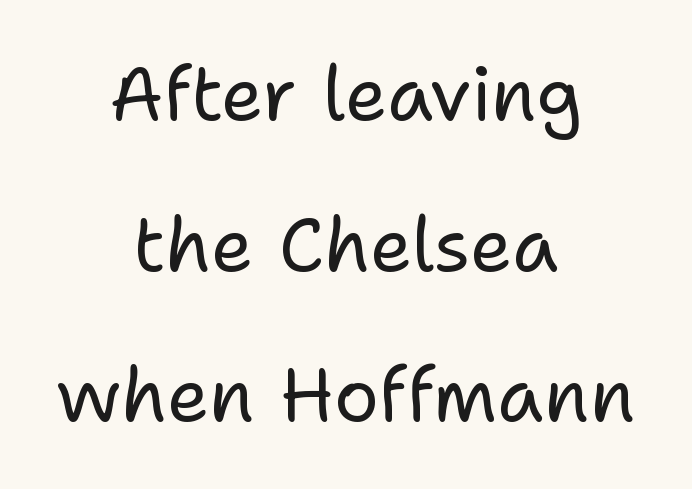
Anything drawn beneath the words? Only blank space. Does extra space separate the letters? No, they use regular spacing. One glance says open: line gaps are wider than usual. A centered setting, common on invitations and titles, is used for this passage.
